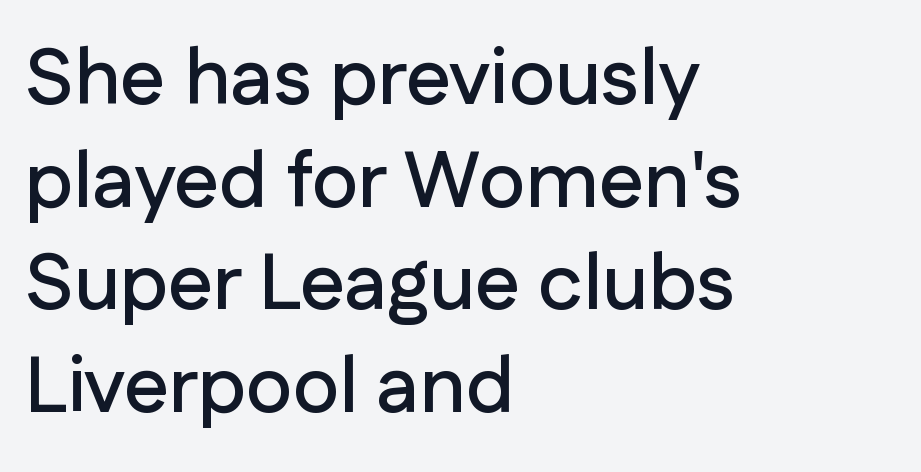
Q: Is the text italic (slanted)? A: No, it is upright.
Q: Is the typeface a serif or a sans-serif typeface? A: Sans-serif.
Q: Is the text underlined? A: No.
Q: How is the paragraph aligned? A: Left-aligned.
Q: Is the spacing between letters normal or unusually wide? A: Normal.
Q: Is the spacing between lines tight, normal or loose? A: Normal.
Q: Width (condensed, normal, or wide)? A: Normal.
Q: Stroke contrast? A: Low.
Q: x-height? A: Medium.
Q: Monospaced? A: No.
